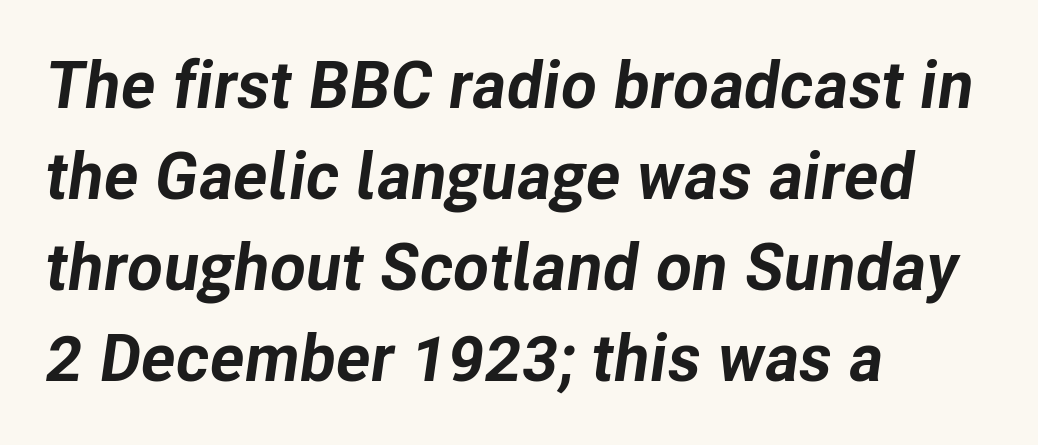
The tracking reads as untouched default to a designer's eye. The rows are spaced the way most documents space them. The lettering tilts uniformly, giving the passage an italic look. The string is rendered with underlining switched off. Looks like regular typesetting: each glyph gets only the width it needs. Horizontally, the lines are justified to the leading edge only.
